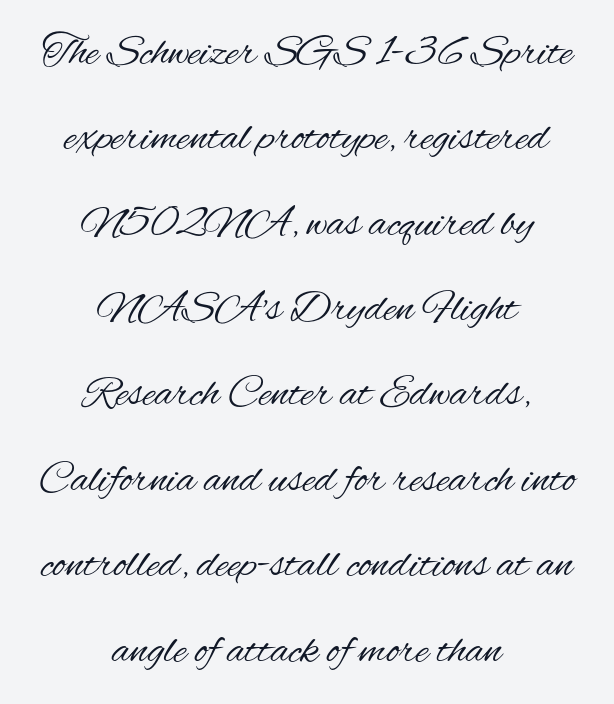
The image shows 44 px regular-weight, condensed sans-serif type; set centered, loose line spacing (1.94x), normal letter spacing, not underlined; medium stroke contrast and a small x-height.
